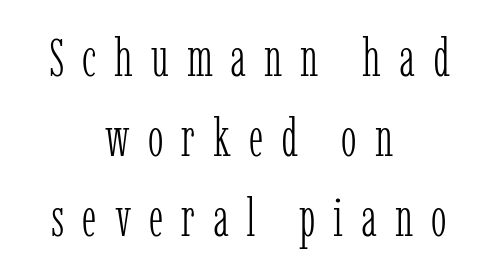
The image shows 53 px light, condensed serif type, upright; set centered, normal line spacing (1.51x), unusually wide letter spacing (+0.34 em), not underlined; low stroke contrast and a medium x-height.
